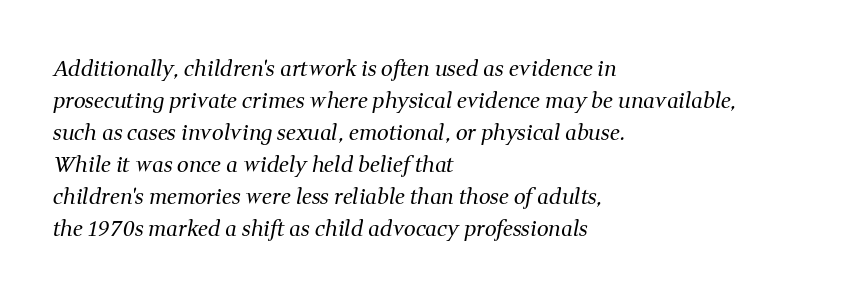
Counters stay open thanks to moderate or lighter strokes. Caption: multi-line text, flush left, ragged right. Rendered with sloped, italic letterforms. Letter spacing: default. Vertical spacing — default. Clear beneath every line of the passage.
